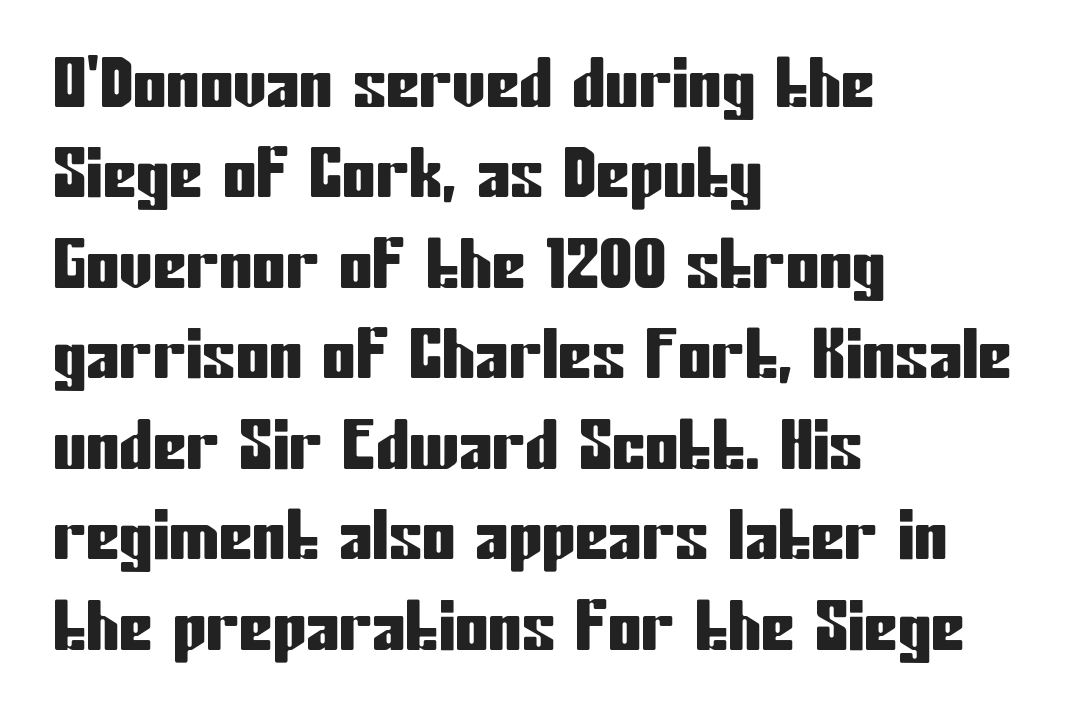
The image shows 67 px condensed sans-serif type, upright; set left-aligned, normal line spacing (1.35x), normal letter spacing, not underlined; low stroke contrast and a medium x-height.
